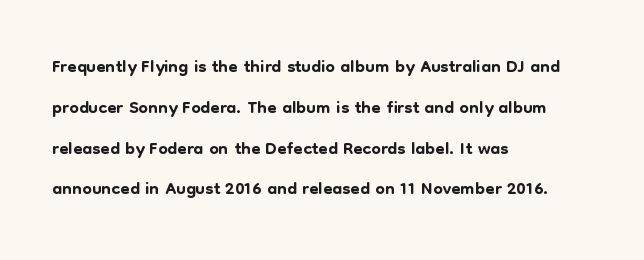
The image shows 27 px text type, upright; set left-aligned, normal line spacing (1.51x), normal letter spacing, not underlined.
